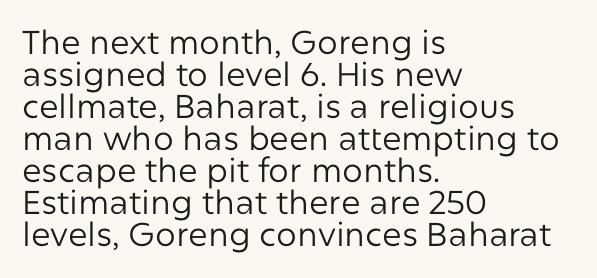
{"serif": "no", "italic": "no", "bold": "no", "weight": "regular", "width": "normal", "stroke_contrast": "low", "x_height": "medium", "monospaced": "no", "underline": "no", "align": "left", "line_spacing": "tight", "line_spacing_ratio": 0.97, "letter_spacing": "normal", "letter_spacing_em": 0.0, "glyph_px": 33}
